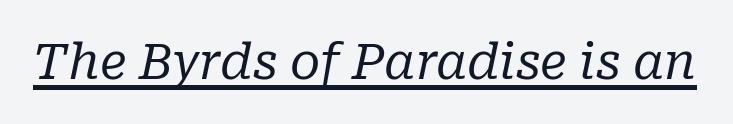
{"serif": "yes", "italic": "yes", "lean": "right", "slant_degrees": 10, "bold": "no", "weight": "regular", "width": "normal", "stroke_contrast": "low", "x_height": "medium", "monospaced": "no", "underline": "yes", "letter_spacing": "normal", "letter_spacing_em": 0.0, "glyph_px": 49}
